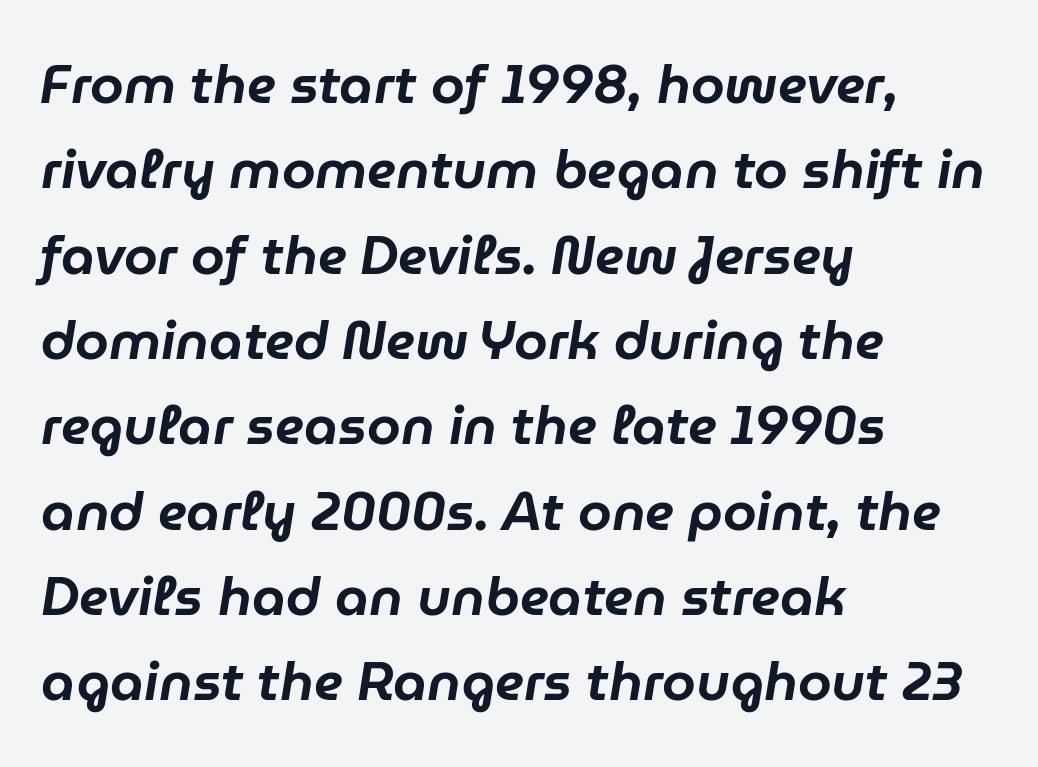
The image shows 54 px text type, italic (leaning right); set left-aligned, normal line spacing (1.58x), normal letter spacing, not underlined; low stroke contrast and a medium x-height.
